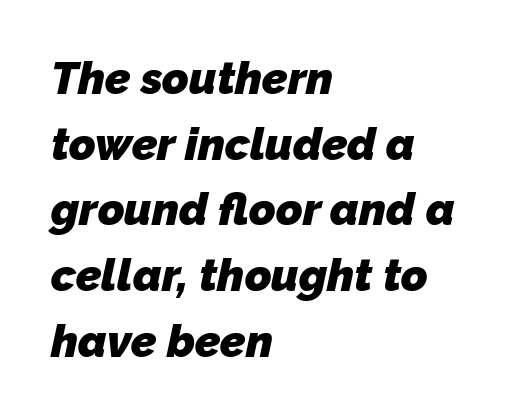
{"serif": "no", "bold": "yes", "weight": "heavy", "width": "normal", "stroke_contrast": "low", "x_height": "medium", "monospaced": "no", "underline": "no", "align": "left", "line_spacing": "normal", "line_spacing_ratio": 1.46, "letter_spacing": "normal", "letter_spacing_em": 0.0, "glyph_px": 45}
